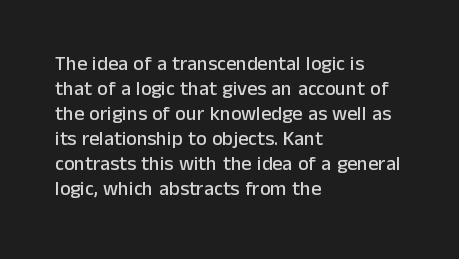
The image shows 20 px text type, upright; set left-aligned, normal line spacing (1.25x), normal letter spacing, not underlined.
